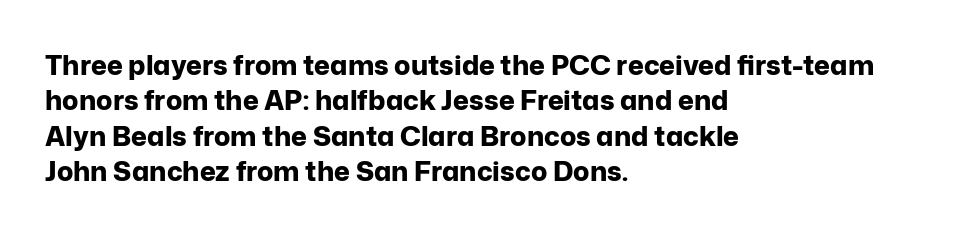
A clean baseline with only descenders dipping below it. These lines stack with their left ends in a neat column. Regular leading. Pretty heavy lettering here — definitely bold. Does extra space separate the letters? No, they use regular spacing.
